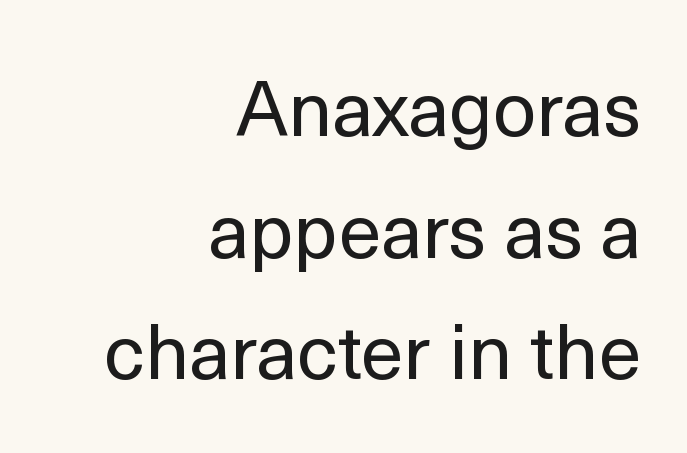
Q: Is the text bold? A: No.
Q: Is the text italic (slanted)? A: No, it is upright.
Q: Is the typeface a serif or a sans-serif typeface? A: Sans-serif.
Q: Is the text underlined? A: No.
Q: How is the paragraph aligned? A: Right-aligned.
Q: Is the spacing between letters normal or unusually wide? A: Normal.
Q: Is the spacing between lines tight, normal or loose? A: Normal.
Q: Width (condensed, normal, or wide)? A: Normal.
Q: x-height? A: Medium.
Q: Monospaced? A: No.
